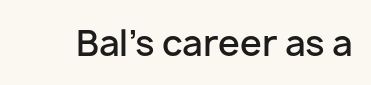
The image shows 35 px semibold sans-serif type, upright; set normal letter spacing, not underlined; low stroke contrast and a medium x-height.
